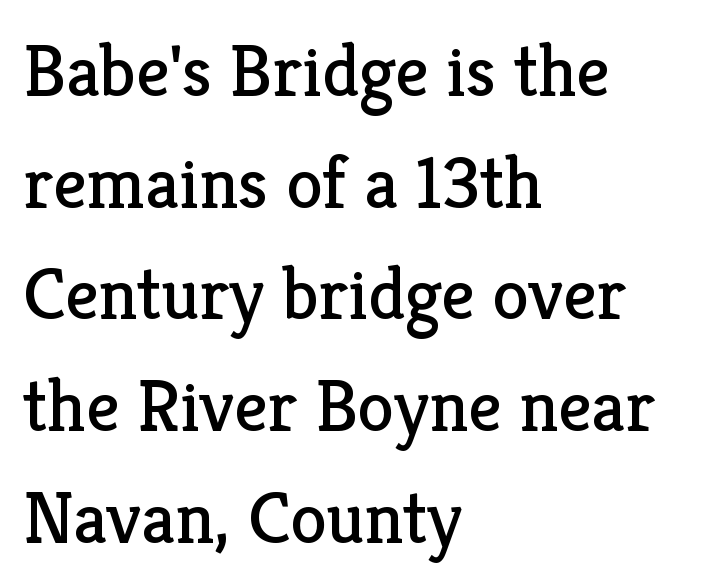
The image shows 74 px regular-weight serif type, upright; set left-aligned, normal line spacing (1.51x), normal letter spacing, not underlined; low stroke contrast and a medium x-height.
